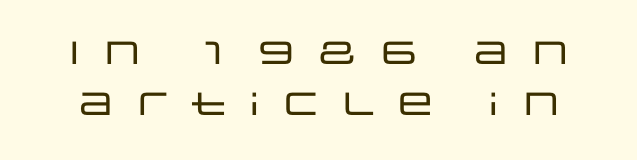
Q: Is the text italic (slanted)? A: No, it is upright.
Q: Is the typeface a serif or a sans-serif typeface? A: Sans-serif.
Q: Is the text underlined? A: No.
Q: Is the spacing between letters normal or unusually wide? A: Unusually wide.
Q: Is the spacing between lines tight, normal or loose? A: Normal.
Q: Width (condensed, normal, or wide)? A: Wide.
Q: Stroke contrast? A: Low.
Q: x-height? A: Large.
Q: Monospaced? A: No.
